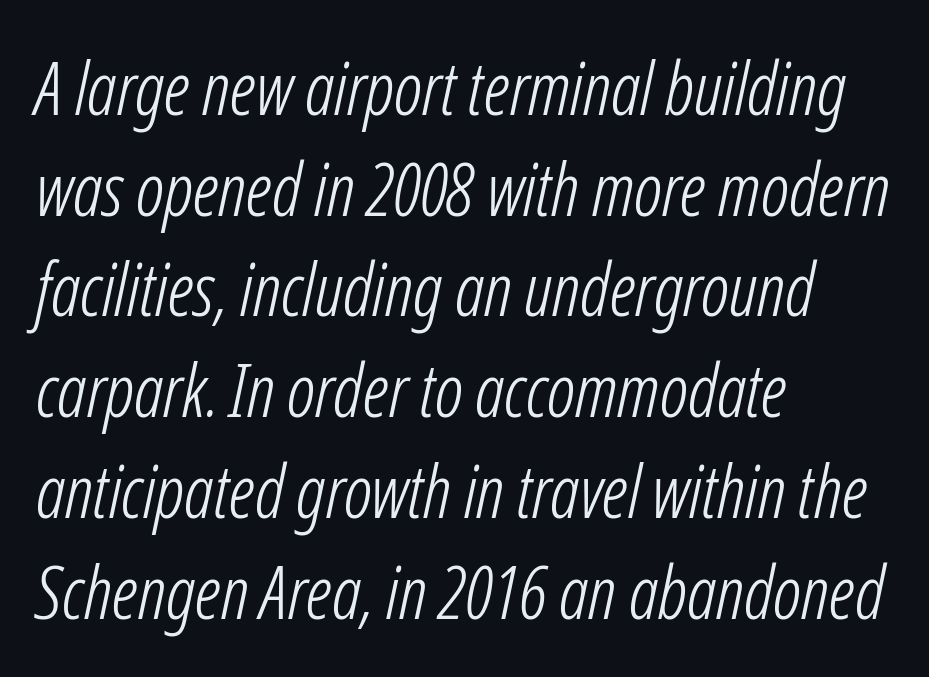
The image shows 73 px light, condensed type, italic (leaning right); set left-aligned, normal line spacing (1.38x), normal letter spacing, not underlined; low stroke contrast and a medium x-height.
